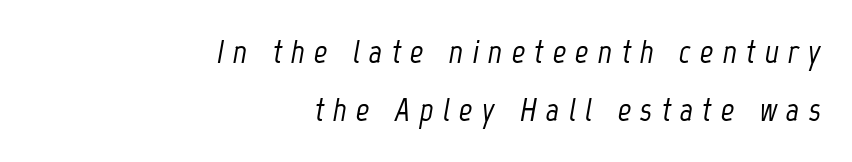
Q: Is the text italic (slanted)? A: Yes, it leans right by about 12 degrees.
Q: Is the text underlined? A: No.
Q: How is the paragraph aligned? A: Right-aligned.
Q: Is the spacing between letters normal or unusually wide? A: Unusually wide.
Q: Width (condensed, normal, or wide)? A: Condensed.
Q: Stroke contrast? A: Low.
Q: x-height? A: Medium.
Q: Monospaced? A: No.
